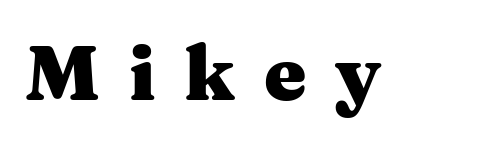
Q: Is the text bold? A: Yes.
Q: Is the text italic (slanted)? A: No, it is upright.
Q: Is the typeface a serif or a sans-serif typeface? A: Serif.
Q: Is the text underlined? A: No.
Q: Is the spacing between letters normal or unusually wide? A: Unusually wide.
Q: Width (condensed, normal, or wide)? A: Wide.
Q: Stroke contrast? A: Medium.
Q: x-height? A: Medium.
Q: Monospaced? A: No.
